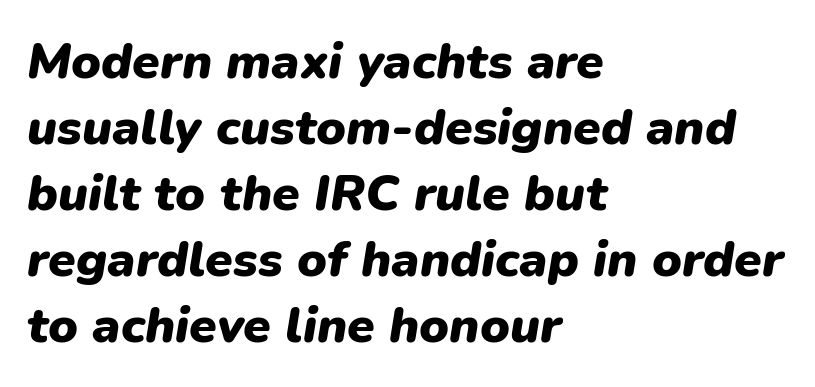
The image shows 50 px heavy type, italic (leaning right); set left-aligned, normal line spacing (1.32x), normal letter spacing, not underlined; low stroke contrast and a medium x-height.
